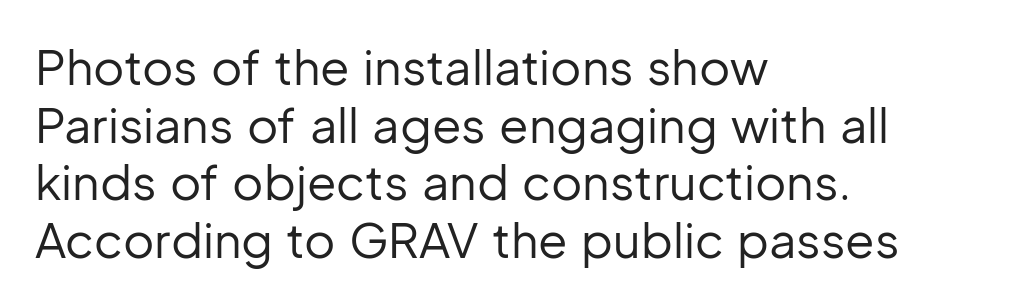
{"serif": "no", "italic": "no", "bold": "no", "weight": "regular", "width": "normal", "stroke_contrast": "low", "x_height": "medium", "monospaced": "no", "underline": "no", "align": "left", "line_spacing_ratio": 1.2, "letter_spacing": "normal", "letter_spacing_em": 0.0, "glyph_px": 48}
